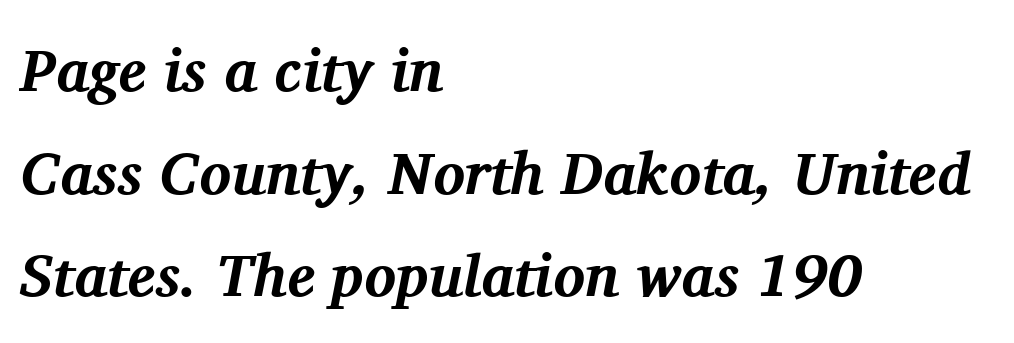
The image shows 59 px bold serif type, italic (leaning right); set left-aligned, line spacing 1.74x, normal letter spacing, not underlined; medium stroke contrast and a medium x-height.
